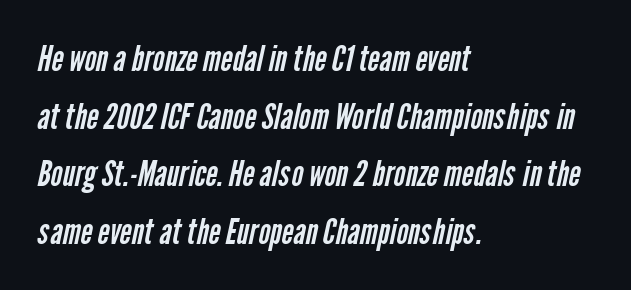
The passage shown is typed in a proportional face where columns would drift. Note: no serifs on the glyphs. The zone under the glyphs is completely vacant. The face used here is rendered with its standard letterfit. The compositor pushed each line to the left boundary. This reads as an unemphasized weight, regular at the heaviest.
